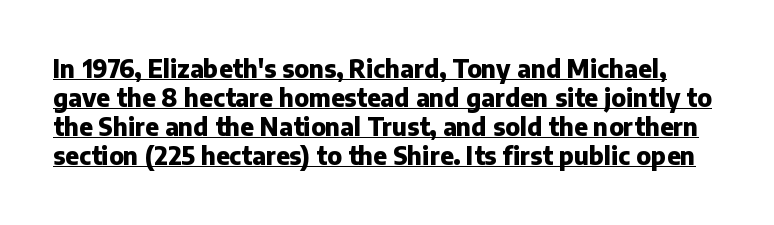
Q: Is the text bold? A: Yes.
Q: Is the text italic (slanted)? A: No, it is upright.
Q: Is the text underlined? A: Yes.
Q: Is the spacing between letters normal or unusually wide? A: Normal.
